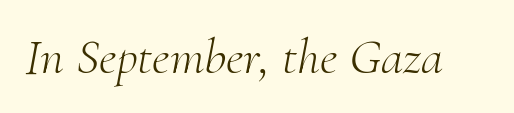
The rendering uses natural spacing where letterforms have individual widths. Is this a sans? No — the strokes have serifs. In terms of letterspacing, this is plain default setting. A bare baseline throughout the passage. The axis of the letterforms is tilted away from vertical.
